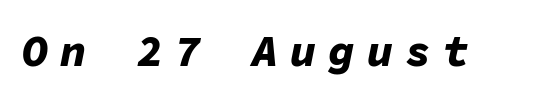
Q: Is the text bold? A: Yes.
Q: Is the text italic (slanted)? A: Yes, it leans right by about 11 degrees.
Q: Is the text underlined? A: No.
Q: Is the spacing between letters normal or unusually wide? A: Unusually wide.
Q: Width (condensed, normal, or wide)? A: Normal.
Q: Stroke contrast? A: Low.
Q: x-height? A: Medium.
Q: Monospaced? A: Yes.
